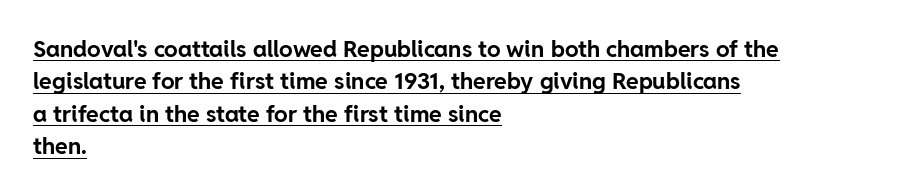
The image shows 23 px bold type, upright; set left-aligned, normal line spacing (1.41x), normal letter spacing, underlined.
